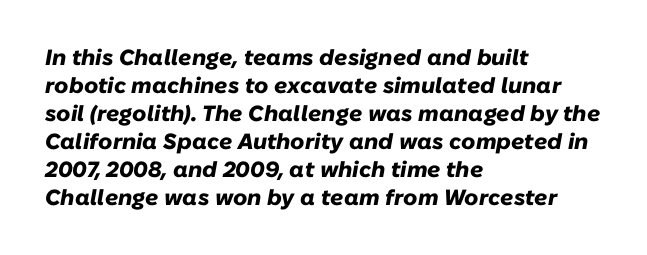
Observe the lean: these are italic letterforms. The zone under the glyphs is completely vacant. Evenly set lines give the paragraph a standard silhouette. Where is the straight margin? On the left.
